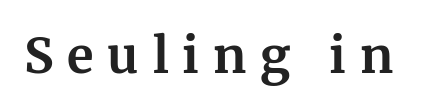
Spacing verdict: proportional, widths tailored to each character. Yep, those are serifs on the letters. Designer's note — italics off, roman on. What stands out about the letter spacing? Its width — letters are far apart.
